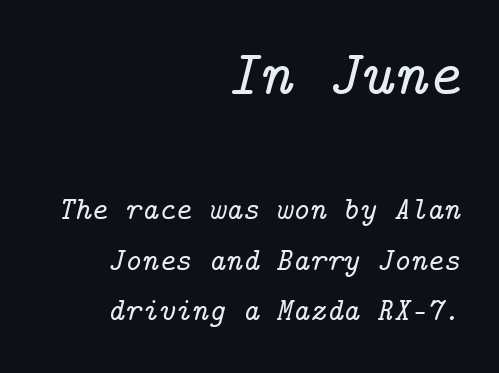
{"serif": "yes", "italic": "yes", "lean": "right", "slant_degrees": 14, "width": "normal", "stroke_contrast": "low", "x_height": "medium", "underline": "no", "align": "right", "line_spacing": "normal", "line_spacing_ratio": 1.58, "letter_spacing": "normal", "letter_spacing_em": 0.0, "larger_block": "first", "size_ratio": 2.0, "glyph_px": 64}
